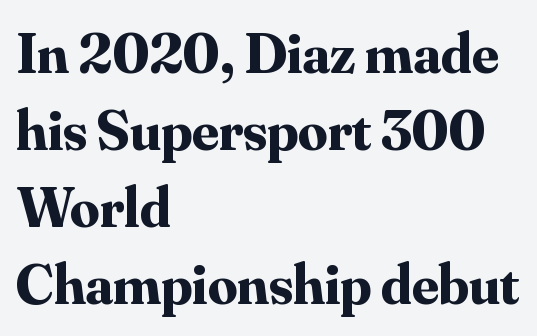
Type style note: has serifs. This block has exactly the height ordinary leading produces. Vertical strokes here are truly vertical. Caption: standard tracking, unaltered. This sample has the flowing, uneven cadence of proportional lettering. Glance below the letters and you will spot only blank space.
